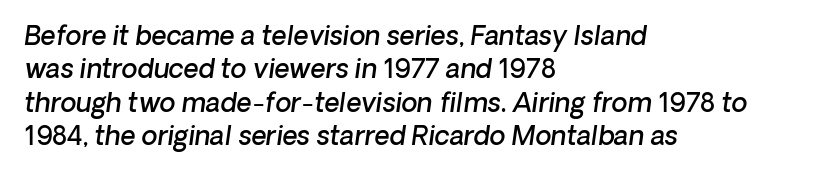
{"bold": "semi", "underline": "no", "align": "left", "line_spacing": "normal", "line_spacing_ratio": 1.28, "letter_spacing": "normal", "letter_spacing_em": 0.0, "glyph_px": 26}
